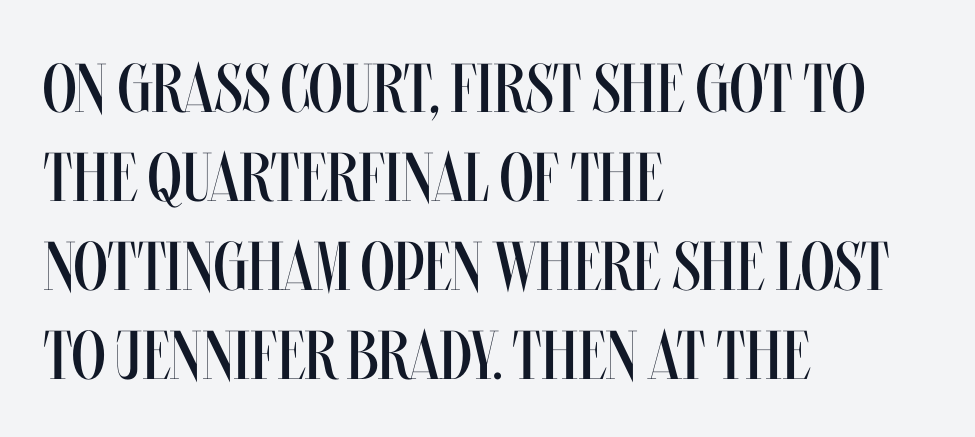
Q: Is the text bold? A: No.
Q: Is the text italic (slanted)? A: No, it is upright.
Q: Is the text underlined? A: No.
Q: How is the paragraph aligned? A: Left-aligned.
Q: Is the spacing between letters normal or unusually wide? A: Normal.
Q: Is the spacing between lines tight, normal or loose? A: Normal.
Q: Width (condensed, normal, or wide)? A: Condensed.
Q: Stroke contrast? A: Medium.
Q: x-height? A: Large.
Q: Monospaced? A: No.
